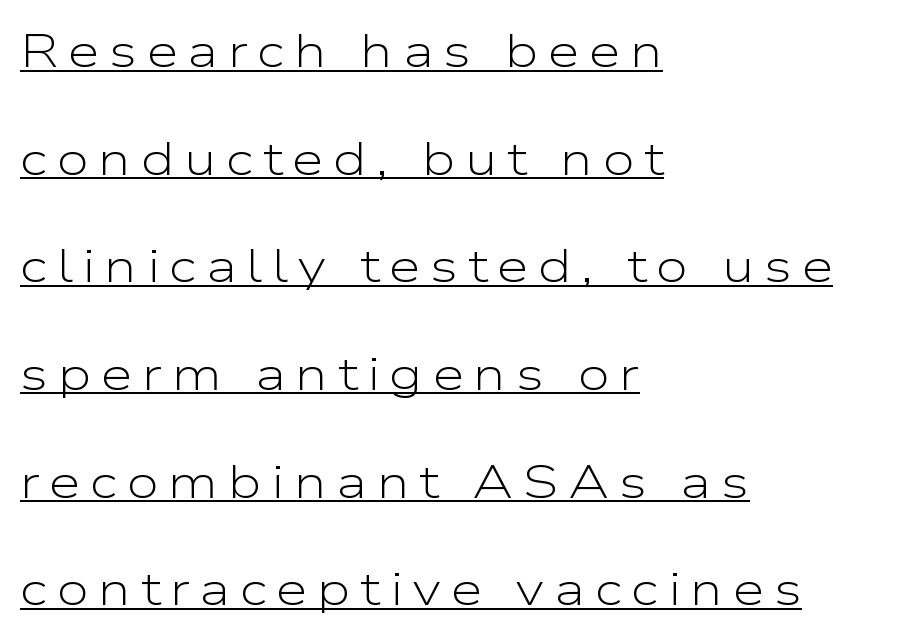
The image shows 46 px light, wide sans-serif type, upright; set left-aligned, loose line spacing (2.34x), unusually wide letter spacing (+0.21 em), underlined; low stroke contrast and a medium x-height.
